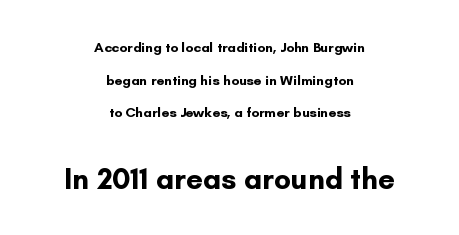
Q: Is the text bold? A: Yes.
Q: Is the text italic (slanted)? A: No, it is upright.
Q: Is the typeface a serif or a sans-serif typeface? A: Sans-serif.
Q: Is the text underlined? A: No.
Q: How is the paragraph aligned? A: Centered.
Q: Is the spacing between letters normal or unusually wide? A: Normal.
Q: Is the spacing between lines tight, normal or loose? A: Loose.
Q: Which block of text is set in a larger size, the first (top) or the second (bottom)? A: The second (bottom) one.
Q: Width (condensed, normal, or wide)? A: Normal.
Q: Stroke contrast? A: Low.
Q: x-height? A: Small.
Q: Monospaced? A: No.
